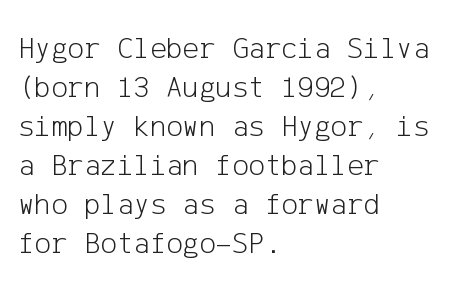
{"serif": "no", "italic": "no", "bold": "no", "weight": "light", "width": "normal", "stroke_contrast": "low", "x_height": "medium", "underline": "no", "align": "left", "line_spacing": "normal", "line_spacing_ratio": 1.26, "letter_spacing": "normal", "letter_spacing_em": 0.0, "glyph_px": 31}
